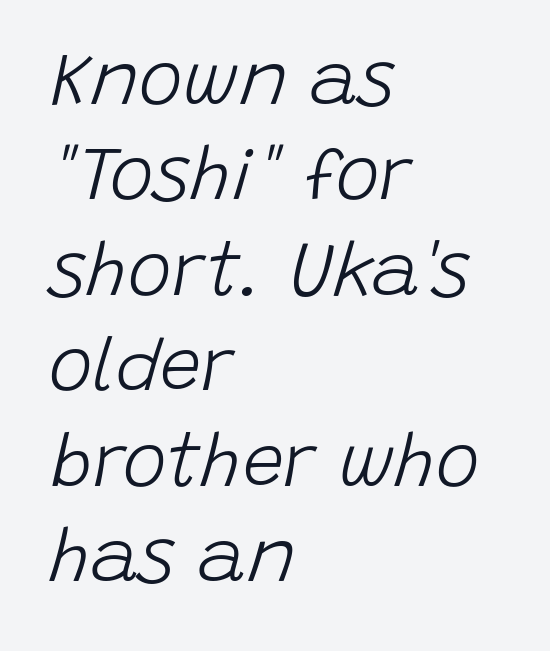
{"italic": "yes", "lean": "right", "slant_degrees": 15, "bold": "no", "weight": "light", "width": "normal", "stroke_contrast": "low", "x_height": "large", "monospaced": "no", "underline": "no", "align": "left", "line_spacing": "normal", "line_spacing_ratio": 1.29, "letter_spacing": "normal", "letter_spacing_em": 0.0, "glyph_px": 74}
